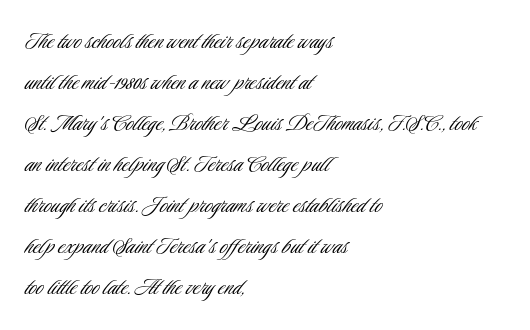
The image shows 27 px text type; set left-aligned, normal line spacing (1.52x), normal letter spacing, not underlined.
